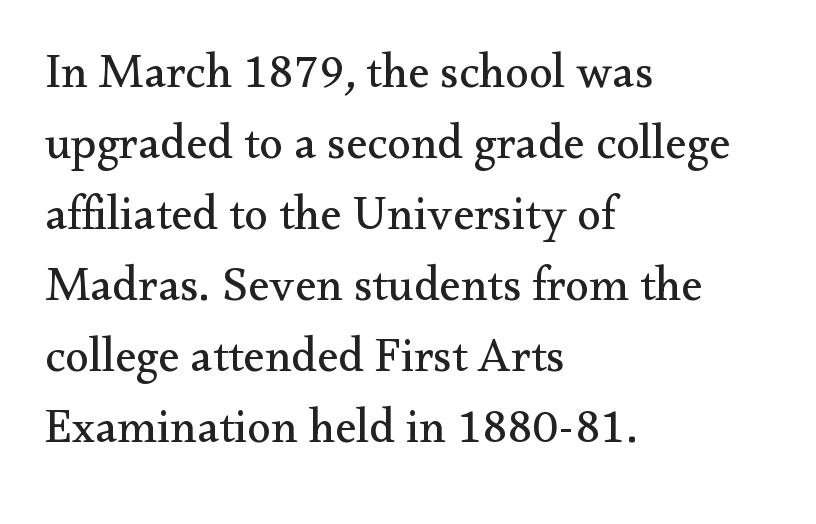
The image shows 48 px regular-weight serif type, upright; set left-aligned, normal line spacing (1.48x), normal letter spacing, not underlined; medium stroke contrast and a small x-height.
